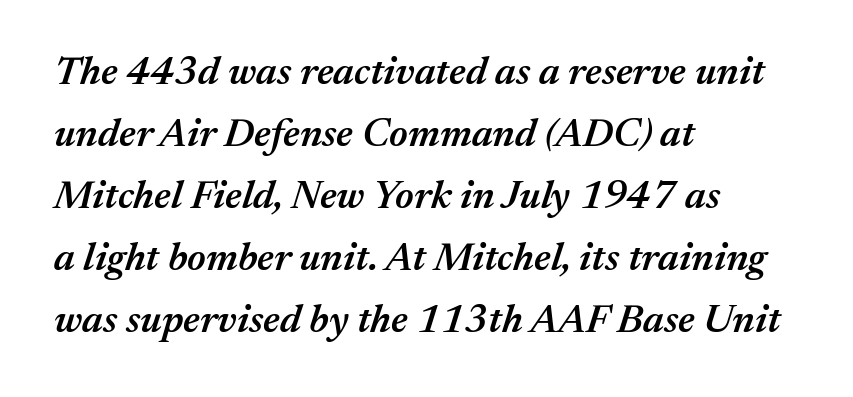
The image shows 40 px semibold type, italic (leaning right); set left-aligned, normal line spacing (1.55x), normal letter spacing, not underlined; medium stroke contrast and a medium x-height.
